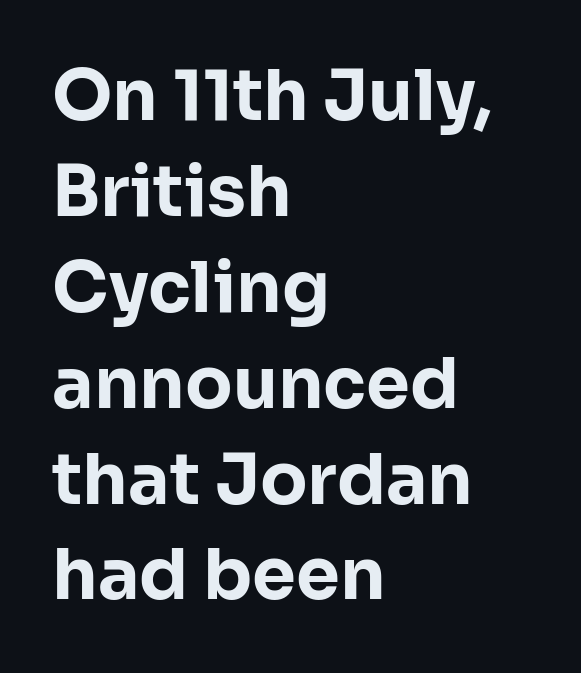
The font's upright variant was chosen for this text. In terms of weight, the rendering is a true, heavy bold. Unmarked baselines from the first word to the last. I'd call this a sans setting — the letters go barefoot. These lines stack with their left ends in a neat column. Honestly, the row spacing looks completely unremarkable.
